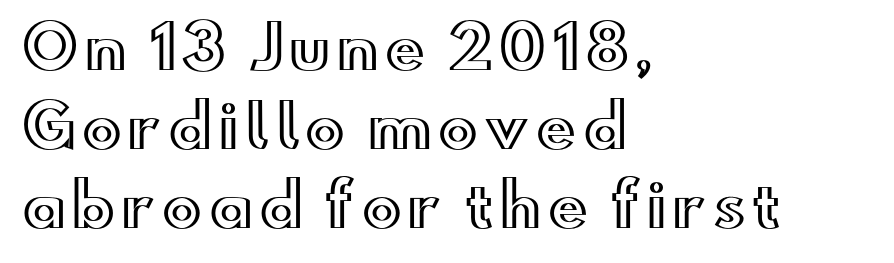
Q: Is the text italic (slanted)? A: No, it is upright.
Q: Is the text underlined? A: No.
Q: How is the paragraph aligned? A: Left-aligned.
Q: Is the spacing between lines tight, normal or loose? A: Normal.
Q: Width (condensed, normal, or wide)? A: Wide.
Q: x-height? A: Small.
Q: Monospaced? A: No.
